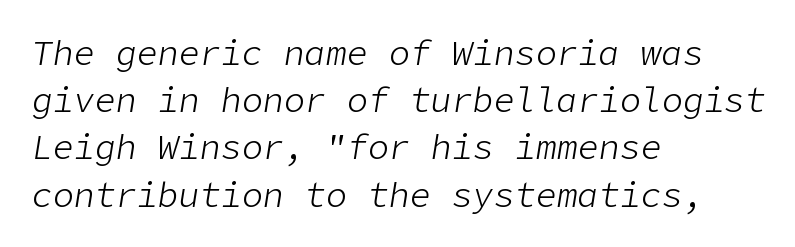
The image shows 35 px light type, italic (leaning right); set left-aligned, normal line spacing (1.35x), normal letter spacing, not underlined; low stroke contrast and a medium x-height.
